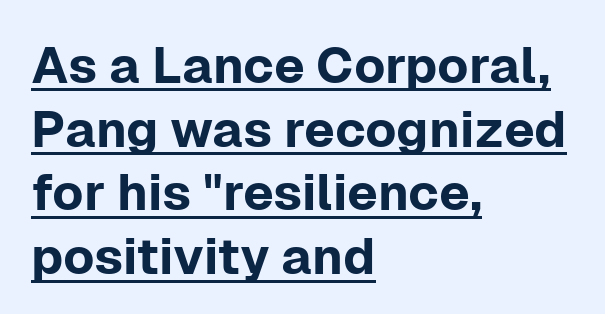
The image shows 51 px sans-serif type, upright; set left-aligned, normal line spacing (1.25x), normal letter spacing, underlined; low stroke contrast and a medium x-height.
